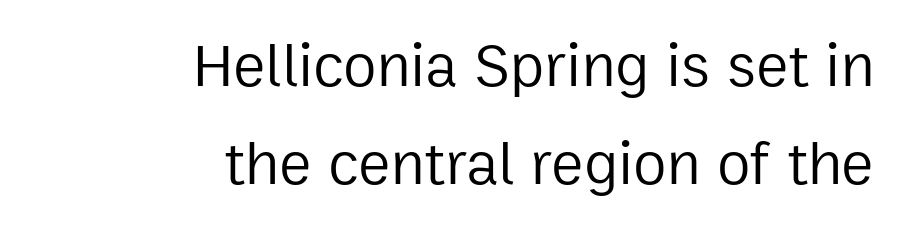
{"serif": "no", "italic": "no", "bold": "no", "weight": "regular", "width": "normal", "stroke_contrast": "low", "x_height": "medium", "monospaced": "no", "underline": "no", "align": "right", "line_spacing": "normal", "line_spacing_ratio": 1.61, "letter_spacing": "normal", "letter_spacing_em": 0.0, "glyph_px": 61}
